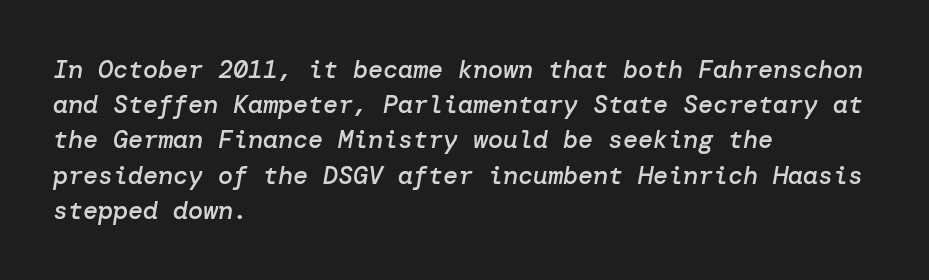
{"italic": "yes", "lean": "right", "slant_degrees": 10, "bold": "semi", "underline": "no", "align": "left", "line_spacing": "normal", "line_spacing_ratio": 1.41, "letter_spacing": "normal", "letter_spacing_em": 0.0, "glyph_px": 25}
